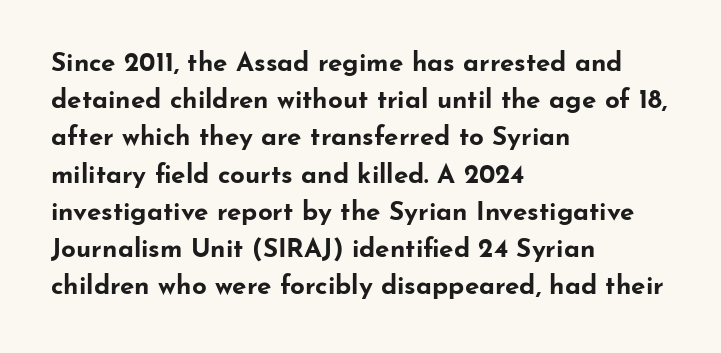
{"italic": "no", "bold": "yes", "underline": "no", "align": "left", "line_spacing": "normal", "line_spacing_ratio": 1.43, "letter_spacing": "normal", "letter_spacing_em": 0.0, "glyph_px": 26}
